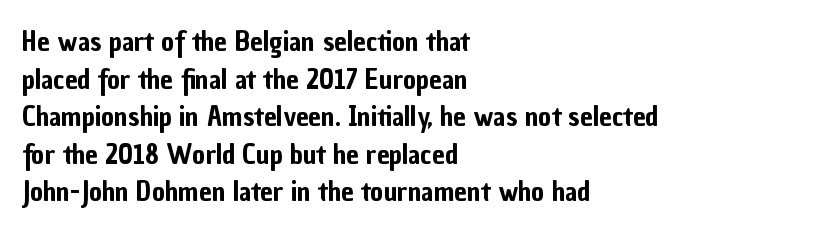
Q: Is the text italic (slanted)? A: No, it is upright.
Q: Is the typeface a serif or a sans-serif typeface? A: Sans-serif.
Q: Is the text underlined? A: No.
Q: How is the paragraph aligned? A: Left-aligned.
Q: Is the spacing between letters normal or unusually wide? A: Normal.
Q: Is the spacing between lines tight, normal or loose? A: Normal.
Q: Width (condensed, normal, or wide)? A: Condensed.
Q: Stroke contrast? A: Low.
Q: x-height? A: Medium.
Q: Monospaced? A: No.
